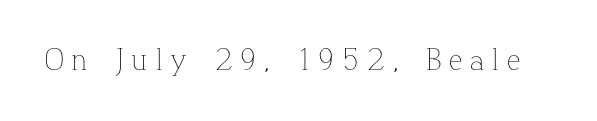
The image shows 30 px thin type, upright; set unusually wide letter spacing (+0.26 em), not underlined; low stroke contrast and a medium x-height.
